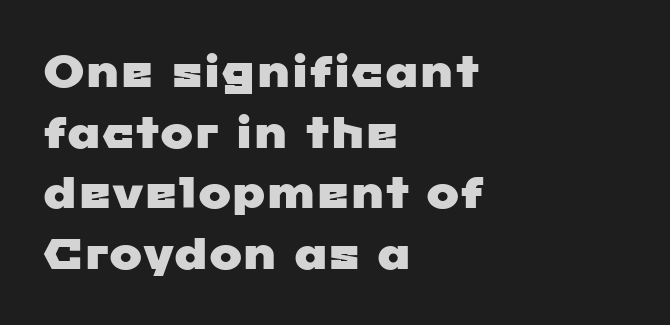
This rendering uses left alignment, leaving the right contour irregular. Spacing verdict: proportional, widths tailored to each character. Underlining? Definitely not there. The face used here is rendered with its standard letterfit.
